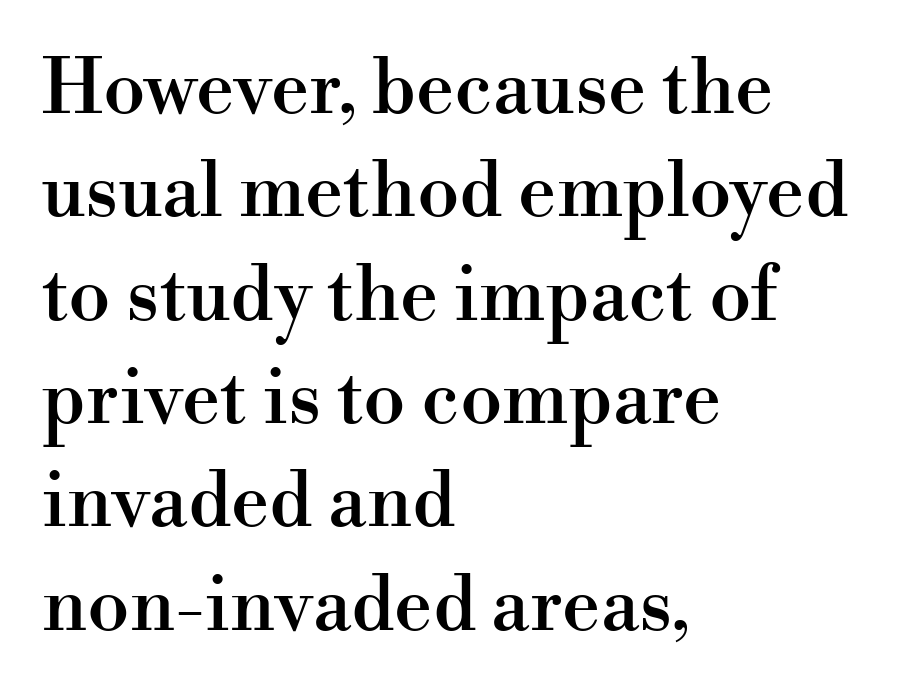
Q: Is the text italic (slanted)? A: No, it is upright.
Q: Is the typeface a serif or a sans-serif typeface? A: Serif.
Q: Is the text underlined? A: No.
Q: How is the paragraph aligned? A: Left-aligned.
Q: Is the spacing between letters normal or unusually wide? A: Normal.
Q: Is the spacing between lines tight, normal or loose? A: Normal.
Q: Width (condensed, normal, or wide)? A: Normal.
Q: Stroke contrast? A: High.
Q: x-height? A: Small.
Q: Monospaced? A: No.
